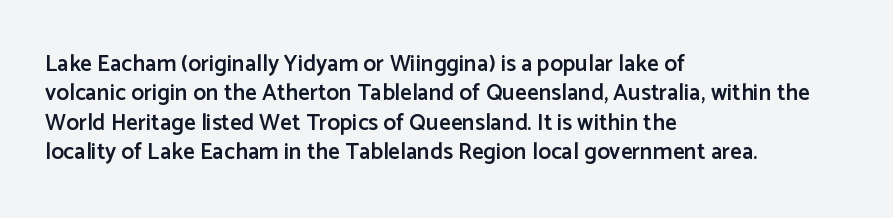
The image shows 23 px text type, upright; set left-aligned, normal line spacing (1.28x), normal letter spacing, not underlined.
